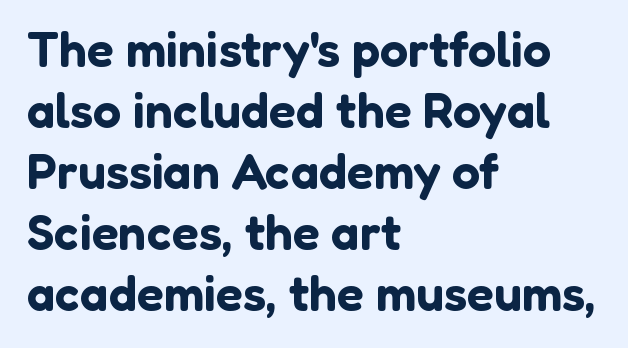
Q: Is the text italic (slanted)? A: No, it is upright.
Q: Is the typeface a serif or a sans-serif typeface? A: Sans-serif.
Q: Is the text underlined? A: No.
Q: How is the paragraph aligned? A: Left-aligned.
Q: Is the spacing between letters normal or unusually wide? A: Normal.
Q: Width (condensed, normal, or wide)? A: Normal.
Q: Stroke contrast? A: Low.
Q: x-height? A: Medium.
Q: Monospaced? A: No.
